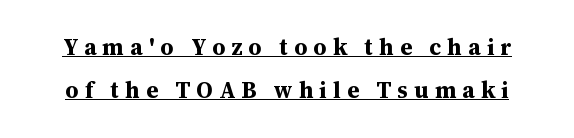
{"italic": "no", "bold": "yes", "underline": "yes", "line_spacing_ratio": 1.87, "letter_spacing": "wide", "letter_spacing_em": 0.27, "glyph_px": 23}
